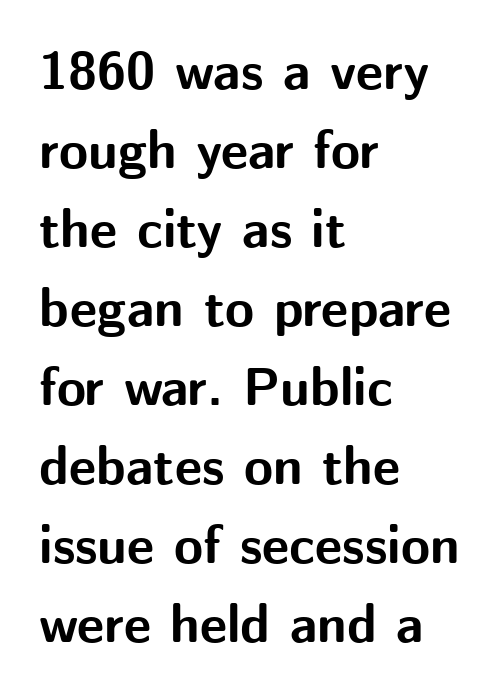
The image shows 53 px bold sans-serif type, upright; set left-aligned, normal line spacing (1.49x), normal letter spacing, not underlined; medium stroke contrast and a medium x-height.
